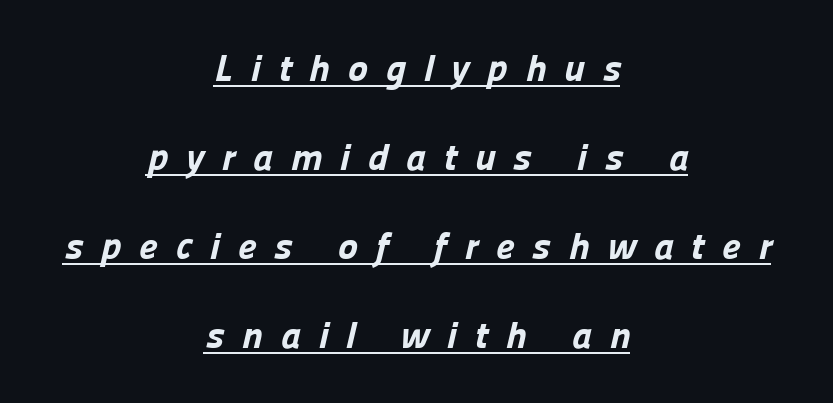
The image shows 38 px bold sans-serif type; set centered, loose line spacing (2.34x), unusually wide letter spacing (+0.46 em), underlined; low stroke contrast and a medium x-height.
